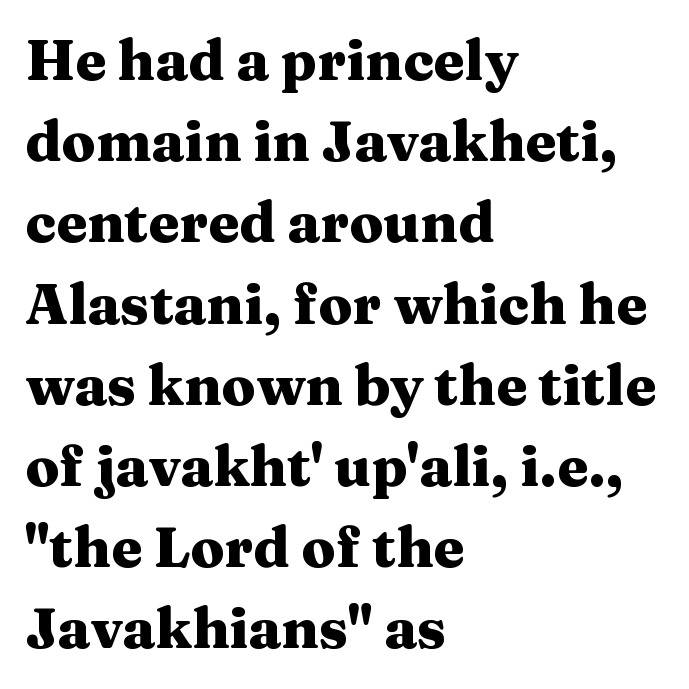
The image shows 56 px heavy, wide serif type, upright; set left-aligned, normal line spacing (1.45x), normal letter spacing, not underlined; medium stroke contrast and a medium x-height.
